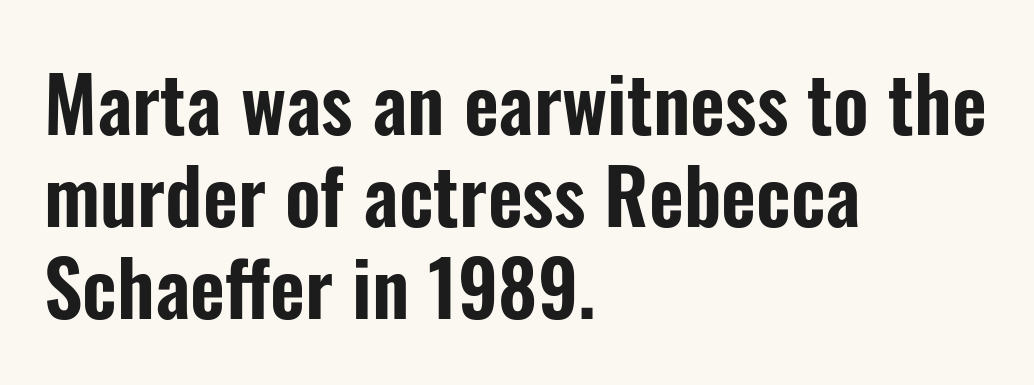
{"serif": "no", "italic": "no", "width": "condensed", "stroke_contrast": "low", "x_height": "medium", "monospaced": "no", "underline": "no", "align": "left", "line_spacing_ratio": 1.21, "letter_spacing": "normal", "letter_spacing_em": 0.0, "glyph_px": 76}
